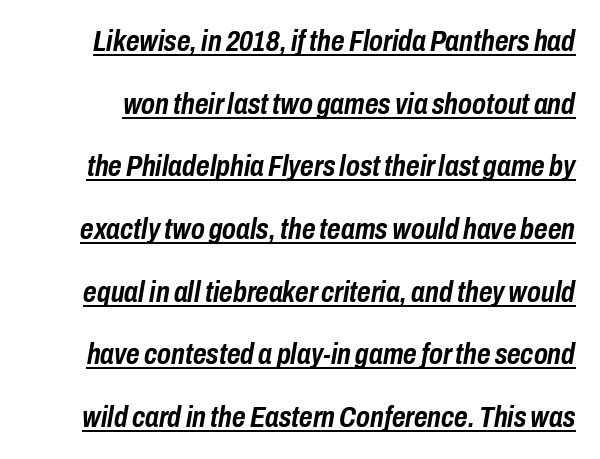
{"italic": "yes", "lean": "right", "slant_degrees": 10, "bold": "yes", "weight": "semibold", "width": "condensed", "stroke_contrast": "low", "x_height": "medium", "monospaced": "no", "underline": "yes", "line_spacing": "loose", "line_spacing_ratio": 2.16, "letter_spacing": "normal", "letter_spacing_em": 0.0, "glyph_px": 29}
